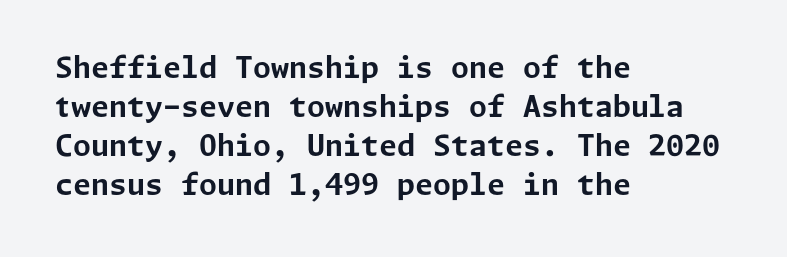
Its strokes are broad and dark, the hallmark of bold type. Check under the words: just untouched page. A typesetter would call this leading conventional body-copy spacing. The rendering keeps characters at their native spacing. Each letter's strokes conclude bluntly, with no projecting serifs. Posture: vertical.
